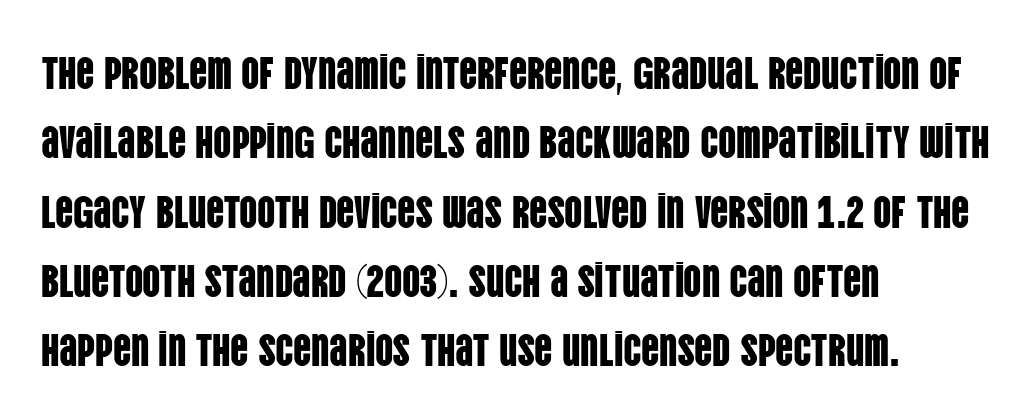
{"serif": "no", "italic": "no", "width": "condensed", "stroke_contrast": "low", "x_height": "large", "monospaced": "no", "underline": "no", "align": "left", "line_spacing": "normal", "line_spacing_ratio": 1.54, "letter_spacing": "normal", "letter_spacing_em": 0.0, "glyph_px": 45}
